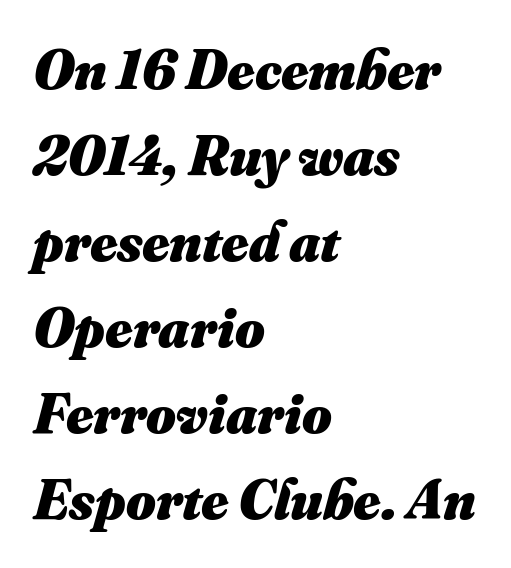
{"bold": "yes", "weight": "heavy", "width": "normal", "stroke_contrast": "medium", "x_height": "small", "monospaced": "no", "underline": "no", "align": "left", "line_spacing": "normal", "line_spacing_ratio": 1.51, "letter_spacing": "normal", "letter_spacing_em": 0.0, "glyph_px": 57}
